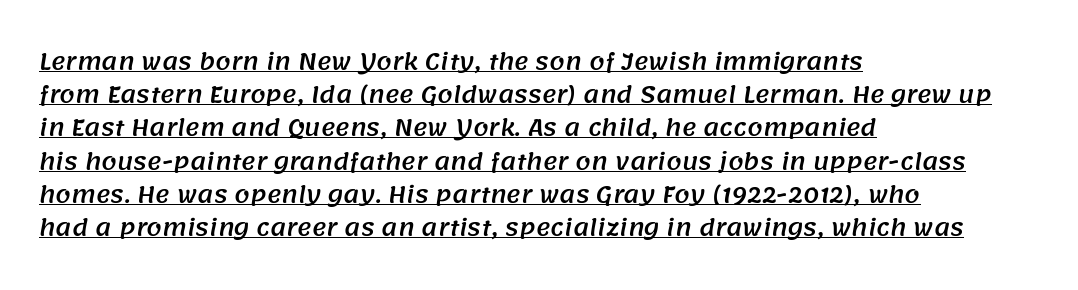
Has an underline been added? It has. A normal amount of white space separates one row of letters from the next. This sample uses plain, unmodified letter spacing. Leftover space on each line is placed entirely after the last word.
